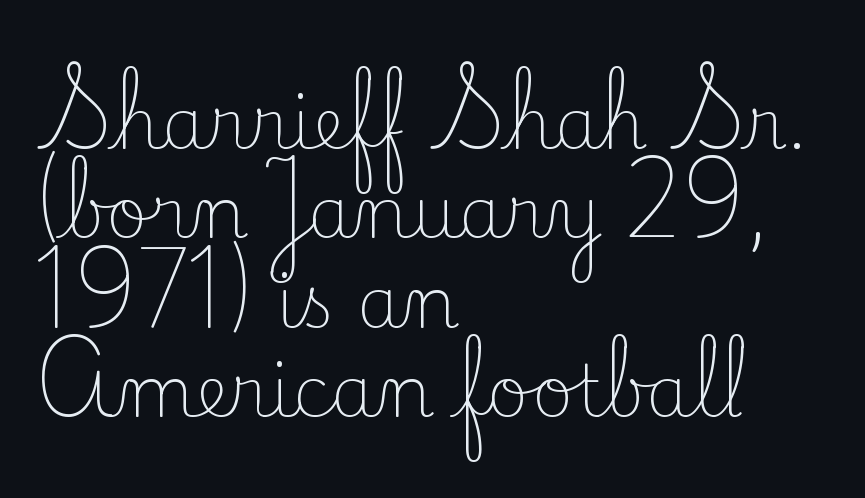
Q: Is the text bold? A: No.
Q: Is the text italic (slanted)? A: No, it is upright.
Q: Is the typeface a serif or a sans-serif typeface? A: Serif.
Q: Is the text underlined? A: No.
Q: How is the paragraph aligned? A: Left-aligned.
Q: Is the spacing between letters normal or unusually wide? A: Normal.
Q: Is the spacing between lines tight, normal or loose? A: Normal.
Q: Width (condensed, normal, or wide)? A: Normal.
Q: Stroke contrast? A: Low.
Q: x-height? A: Small.
Q: Monospaced? A: No.
